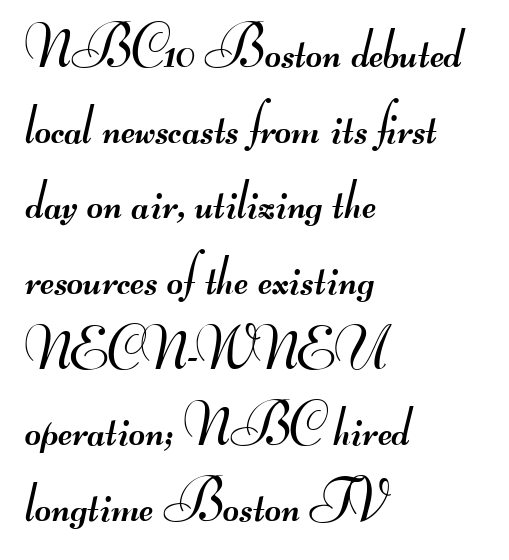
The image shows 56 px regular-weight, wide sans-serif type; set left-aligned, normal line spacing (1.35x), normal letter spacing, not underlined; medium stroke contrast.
